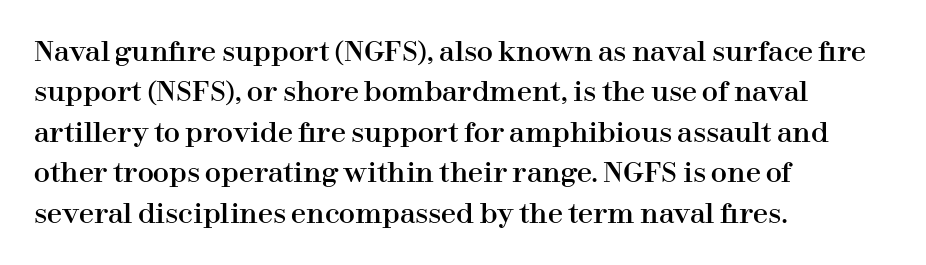
No italicization has been applied; the sample stays upright. This block has exactly the height ordinary leading produces. Students, note that the glyphs here touch the page at normal intervals. Typeset ragged right — the left edge is the straight one.
